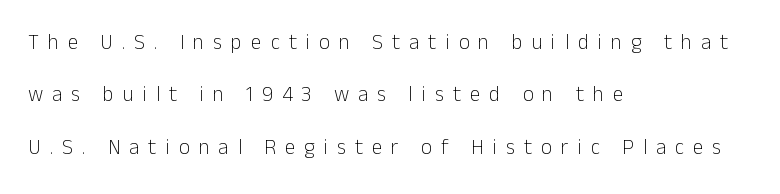
Q: Is the text bold? A: No.
Q: Is the text italic (slanted)? A: No, it is upright.
Q: Is the text underlined? A: No.
Q: How is the paragraph aligned? A: Left-aligned.
Q: Is the spacing between letters normal or unusually wide? A: Unusually wide.
Q: Is the spacing between lines tight, normal or loose? A: Loose.
